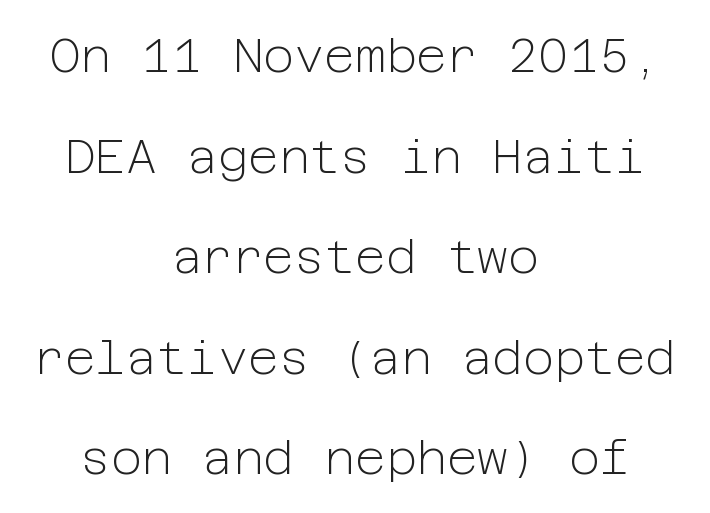
The paragraph has two soft edges and a firm central axis. Clear beneath every line of the passage. Honestly, the letter spacing is just normal — you wouldn't notice it. Students, observe: this is what heavily led, spacious text looks like. This is the regular roman posture of the typeface. A sans-serif font was chosen for this passage.
